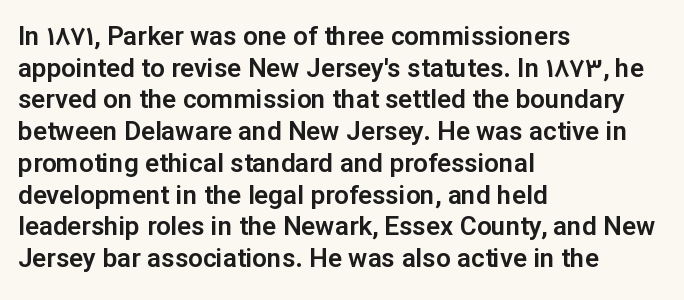
{"italic": "no", "underline": "no", "align": "left", "line_spacing_ratio": 1.22, "letter_spacing": "normal", "letter_spacing_em": 0.0, "glyph_px": 26}
